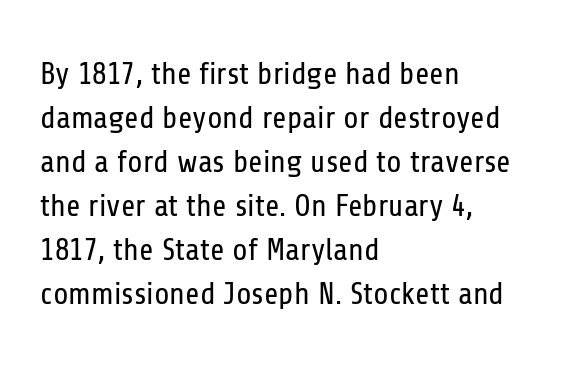
Q: Is the text bold? A: No.
Q: Is the text italic (slanted)? A: No, it is upright.
Q: Is the typeface a serif or a sans-serif typeface? A: Sans-serif.
Q: Is the text underlined? A: No.
Q: How is the paragraph aligned? A: Left-aligned.
Q: Is the spacing between letters normal or unusually wide? A: Normal.
Q: Is the spacing between lines tight, normal or loose? A: Normal.
Q: Width (condensed, normal, or wide)? A: Condensed.
Q: Stroke contrast? A: Low.
Q: x-height? A: Medium.
Q: Monospaced? A: No.
